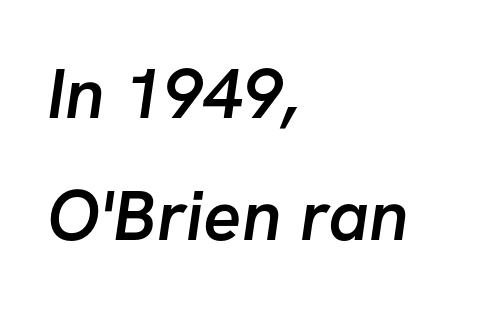
The image shows 71 px semibold sans-serif type; set left-aligned, line spacing 1.72x, normal letter spacing, not underlined; low stroke contrast and a medium x-height.
